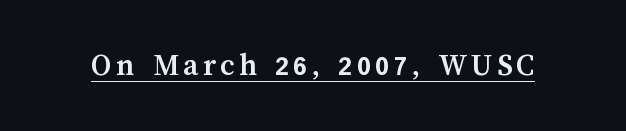
Q: Is the text bold? A: Yes.
Q: Is the text italic (slanted)? A: No, it is upright.
Q: Is the text underlined? A: Yes.
Q: Width (condensed, normal, or wide)? A: Normal.
Q: Stroke contrast? A: Medium.
Q: x-height? A: Medium.
Q: Monospaced? A: No.
